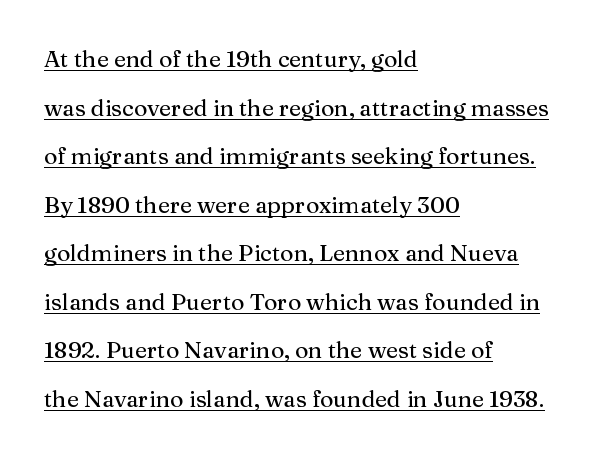
{"italic": "no", "underline": "yes", "align": "left", "line_spacing": "loose", "line_spacing_ratio": 2.11, "letter_spacing": "normal", "letter_spacing_em": 0.0, "glyph_px": 23}
